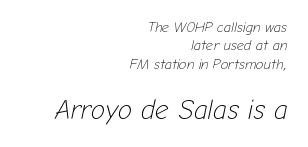
The image shows 27 px text type, italic (leaning right); set right-aligned, normal line spacing (1.31x), normal letter spacing, not underlined; the second (bottom) block is 1.93x larger.
